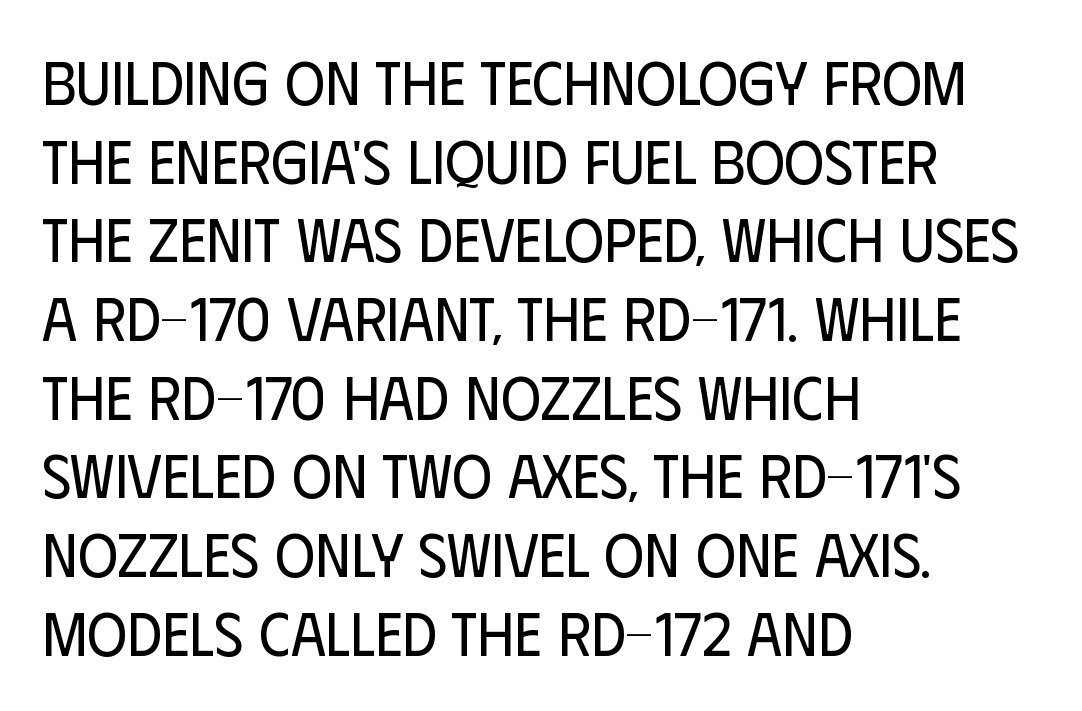
The letters stand straight up with perfectly vertical stems. What's the leading like? Ordinary, nothing unusual. The passage shown is not bold in any degree. Type without underlining.
